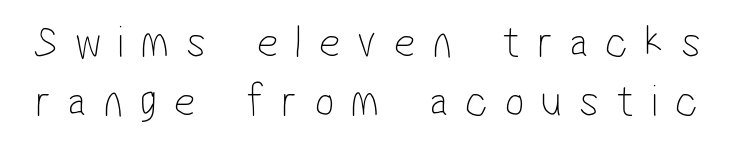
{"serif": "no", "bold": "no", "weight": "thin", "width": "condensed", "stroke_contrast": "low", "x_height": "medium", "monospaced": "no", "underline": "no", "line_spacing": "normal", "line_spacing_ratio": 1.28, "letter_spacing": "wide", "letter_spacing_em": 0.37, "glyph_px": 46}
